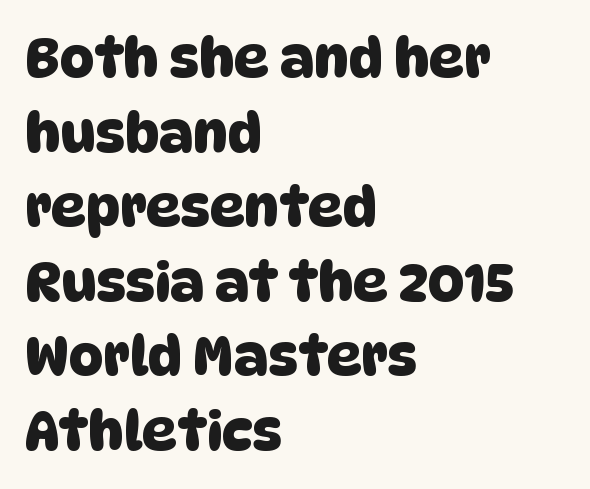
{"serif": "no", "width": "normal", "stroke_contrast": "low", "x_height": "large", "monospaced": "no", "underline": "no", "align": "left", "line_spacing": "normal", "line_spacing_ratio": 1.38, "letter_spacing": "normal", "letter_spacing_em": 0.0, "glyph_px": 54}
